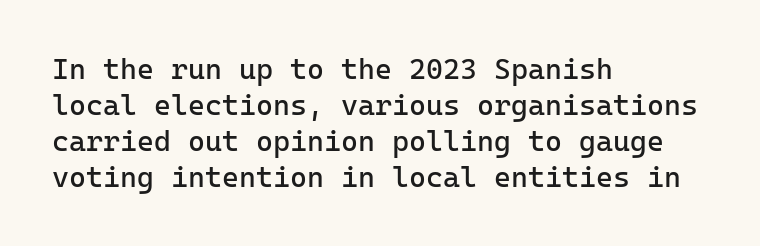
{"serif": "no", "italic": "no", "bold": "no", "weight": "regular", "width": "normal", "stroke_contrast": "low", "x_height": "medium", "underline": "no", "align": "left", "line_spacing_ratio": 1.24, "letter_spacing": "normal", "letter_spacing_em": 0.0, "glyph_px": 29}
